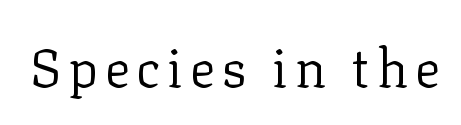
{"serif": "yes", "italic": "no", "bold": "no", "weight": "regular", "width": "normal", "stroke_contrast": "low", "x_height": "medium", "monospaced": "no", "underline": "no", "glyph_px": 53}
